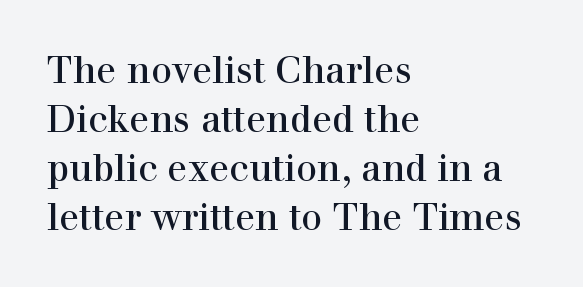
{"serif": "yes", "italic": "no", "width": "normal", "x_height": "medium", "monospaced": "no", "underline": "no", "align": "left", "line_spacing": "normal", "line_spacing_ratio": 1.32, "letter_spacing": "normal", "letter_spacing_em": 0.0, "glyph_px": 37}
